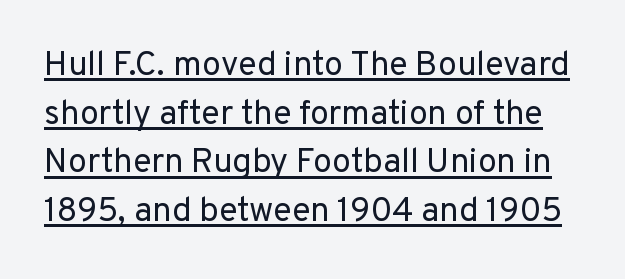
The image shows 34 px regular-weight sans-serif type, upright; set normal line spacing (1.43x), normal letter spacing, underlined; low stroke contrast and a medium x-height.
